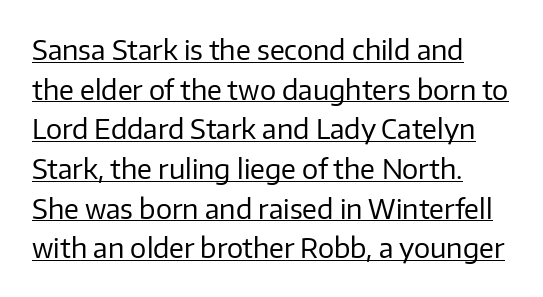
{"italic": "no", "bold": "no", "underline": "yes", "align": "left", "line_spacing": "normal", "line_spacing_ratio": 1.47, "letter_spacing": "normal", "letter_spacing_em": 0.0, "glyph_px": 27}
